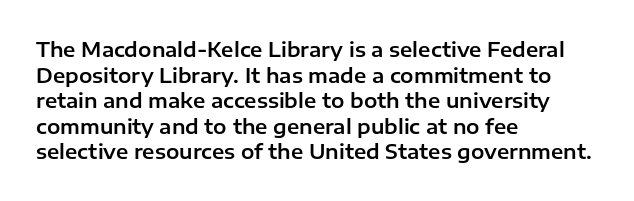
The image shows 20 px text type, upright; set left-aligned, normal line spacing (1.28x), normal letter spacing, not underlined.
